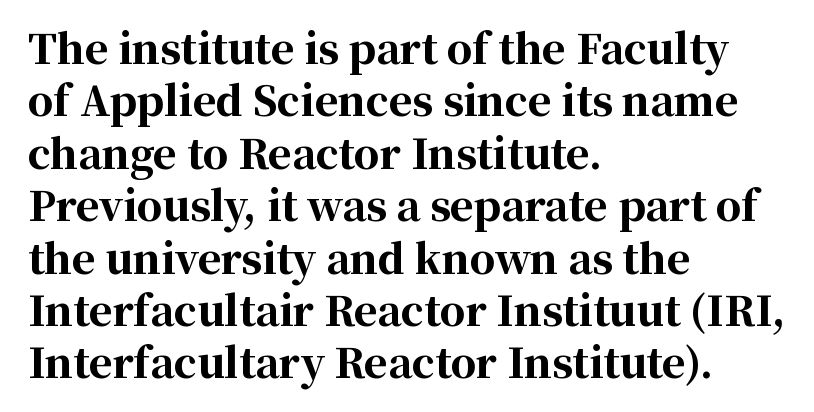
Bare-footed words on every line. Between one letter and the next there's only the usual sliver of space. Rendered with straight, roman letterforms. Each line starts at the same left margin while the right side varies. The strokes are fattened all the way to bold. Think of a printed novel: that variable character pitch is what you see here.
